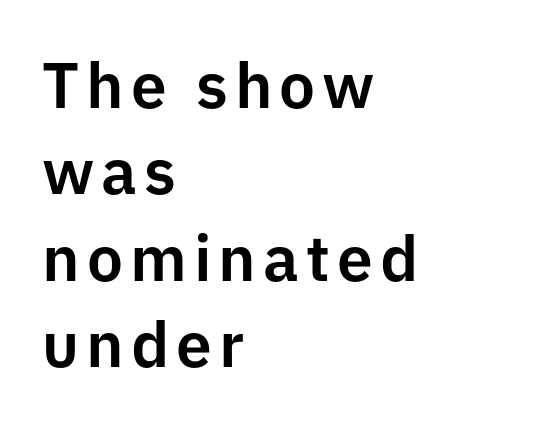
Q: Is the text italic (slanted)? A: No, it is upright.
Q: Is the typeface a serif or a sans-serif typeface? A: Sans-serif.
Q: Is the text underlined? A: No.
Q: How is the paragraph aligned? A: Left-aligned.
Q: Is the spacing between lines tight, normal or loose? A: Normal.
Q: Width (condensed, normal, or wide)? A: Normal.
Q: Stroke contrast? A: Low.
Q: x-height? A: Medium.
Q: Monospaced? A: No.
